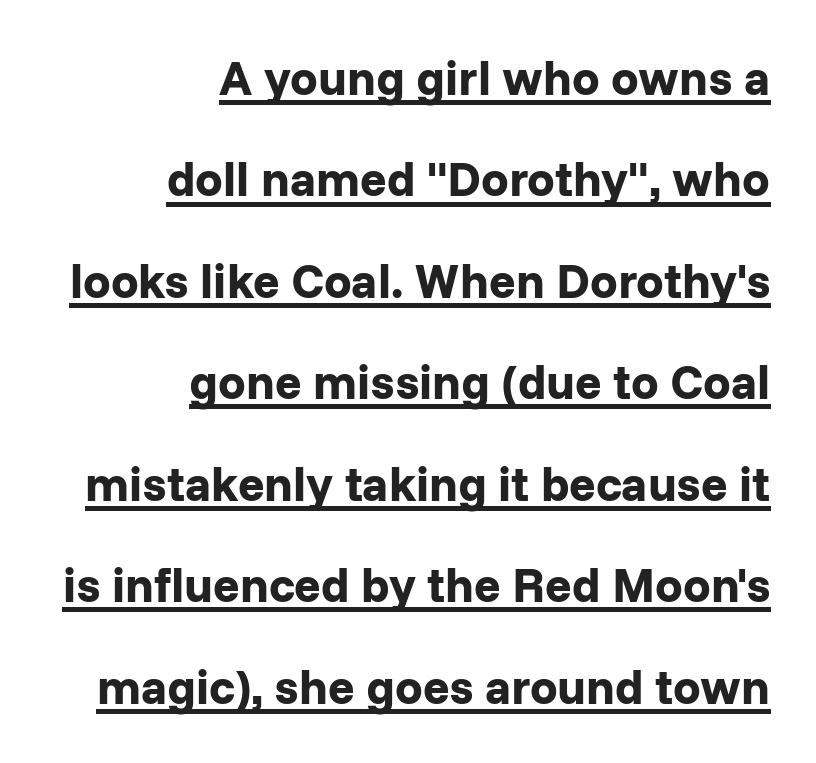
Q: Is the text bold? A: Yes.
Q: Is the text italic (slanted)? A: No, it is upright.
Q: Is the typeface a serif or a sans-serif typeface? A: Sans-serif.
Q: Is the text underlined? A: Yes.
Q: How is the paragraph aligned? A: Right-aligned.
Q: Is the spacing between letters normal or unusually wide? A: Normal.
Q: Is the spacing between lines tight, normal or loose? A: Loose.
Q: Width (condensed, normal, or wide)? A: Normal.
Q: Stroke contrast? A: Low.
Q: x-height? A: Medium.
Q: Monospaced? A: No.
